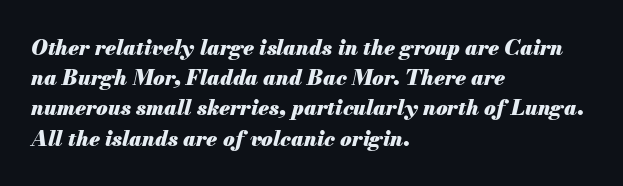
The image shows 21 px bold type, italic (leaning right); set left-aligned, normal line spacing (1.44x), normal letter spacing, not underlined.
